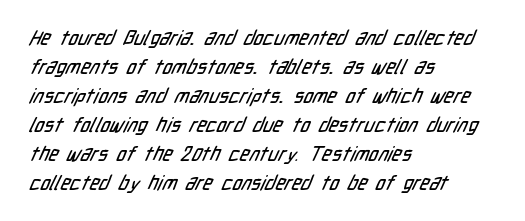
Q: Is the text underlined? A: No.
Q: How is the paragraph aligned? A: Left-aligned.
Q: Is the spacing between letters normal or unusually wide? A: Normal.
Q: Is the spacing between lines tight, normal or loose? A: Normal.
